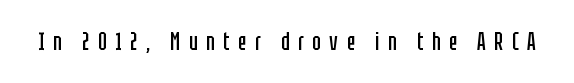
The image shows 25 px text type, upright; set unusually wide letter spacing (+0.34 em), not underlined.
